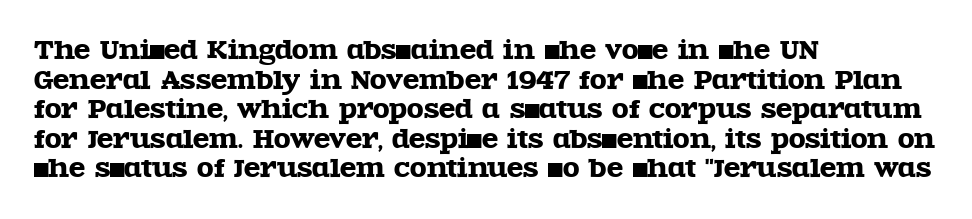
The rag falls on the right side of this text block. This sample uses an upright cut, with every glyph sitting square on the baseline. This sample uses plain, unmodified letter spacing. The strip under each line holds only bare page.
